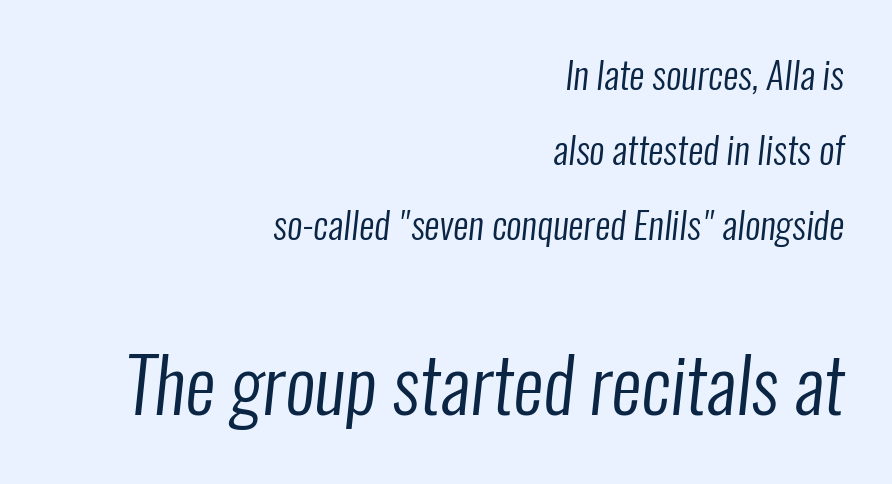
Interline gaps are noticeably wide in this sample. The paragraph shown leans on its right margin. Size hierarchy here favors the trailing block over the leading one. Stem width sits at or under what a default text font uses. Underline: absent.
